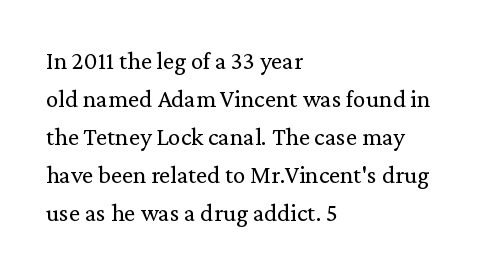
The image shows 25 px text type, upright; set left-aligned, normal line spacing (1.52x), normal letter spacing, not underlined.
